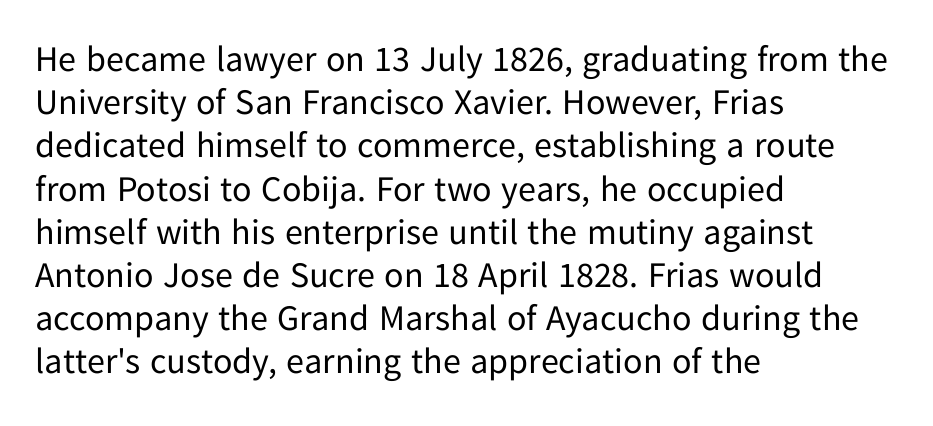
Rule under the text: the space is simply empty. A typesetter would label this face a sans. Glyph-to-glyph distance matches everyday printed text. The letterforms sit at book weight or below.
